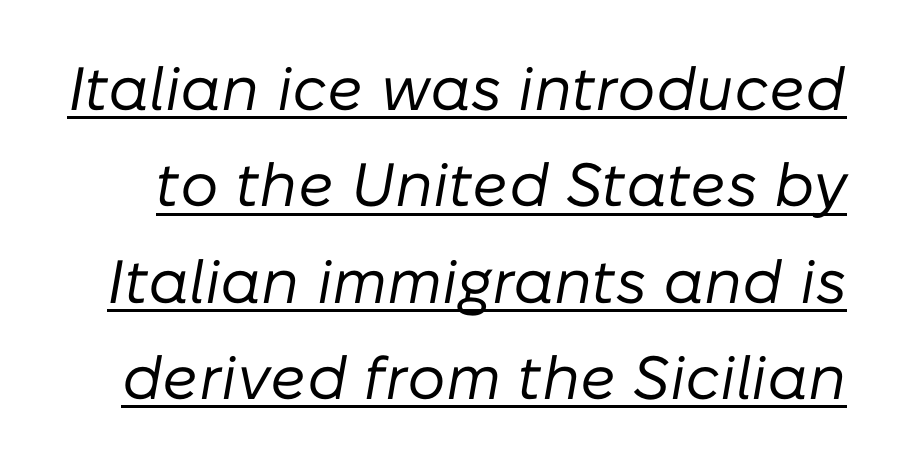
Weight class: somewhere from thin through regular. Is the letter spacing exaggerated? No — it looks like the ordinary default. Yep, that's italic — everything's leaning. The rendering uses the underline text-decoration. If you measured baseline to baseline, you'd find a middling distance.
